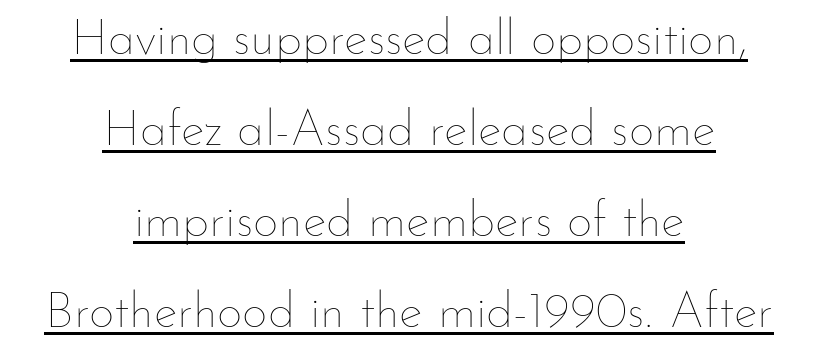
Q: Is the text bold? A: No.
Q: Is the text italic (slanted)? A: No, it is upright.
Q: Is the text underlined? A: Yes.
Q: How is the paragraph aligned? A: Centered.
Q: Is the spacing between letters normal or unusually wide? A: Normal.
Q: Width (condensed, normal, or wide)? A: Normal.
Q: Stroke contrast? A: Low.
Q: x-height? A: Small.
Q: Monospaced? A: No.
